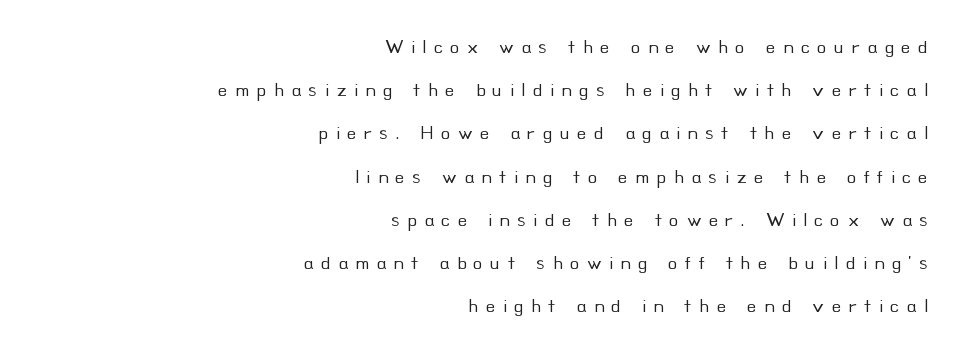
Reading down the block, your eye finds every line finishing at a fixed right position. Quick note: interline space is abundant. No letter is thick-stroked: the sample isn't bold. This is the regular roman posture of the typeface.
